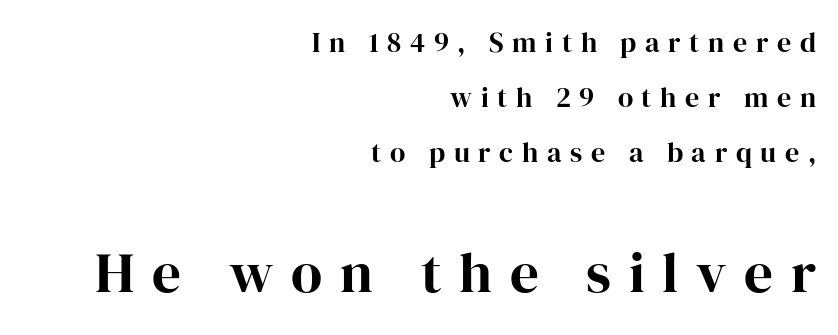
Q: Is the text italic (slanted)? A: No, it is upright.
Q: Is the typeface a serif or a sans-serif typeface? A: Serif.
Q: Is the text underlined? A: No.
Q: How is the paragraph aligned? A: Right-aligned.
Q: Is the spacing between letters normal or unusually wide? A: Unusually wide.
Q: Is the spacing between lines tight, normal or loose? A: Loose.
Q: Which block of text is set in a larger size, the first (top) or the second (bottom)? A: The second (bottom) one.
Q: Width (condensed, normal, or wide)? A: Normal.
Q: Stroke contrast? A: High.
Q: x-height? A: Medium.
Q: Monospaced? A: No.
